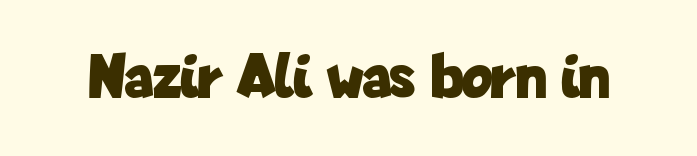
The lettering stays uniformly vertical, giving the passage a roman look. Serif or sans? Sans — the stroke terminals are bare. I'd describe the lettering as bold — thick and assertive. Caption: standard tracking, unaltered.
